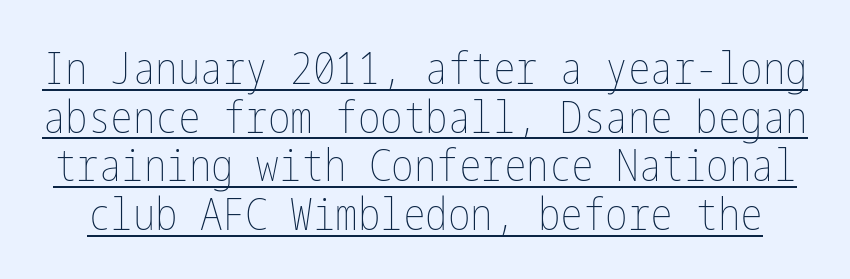
The typography opts for an upright posture over an oblique one. In terms of letterspacing, this is plain default setting. On a weight scale, this lands at 450 or below. Summary of vertical rhythm: compact, with narrow interline spacing. These characters rest on top of a visible drawn line.
